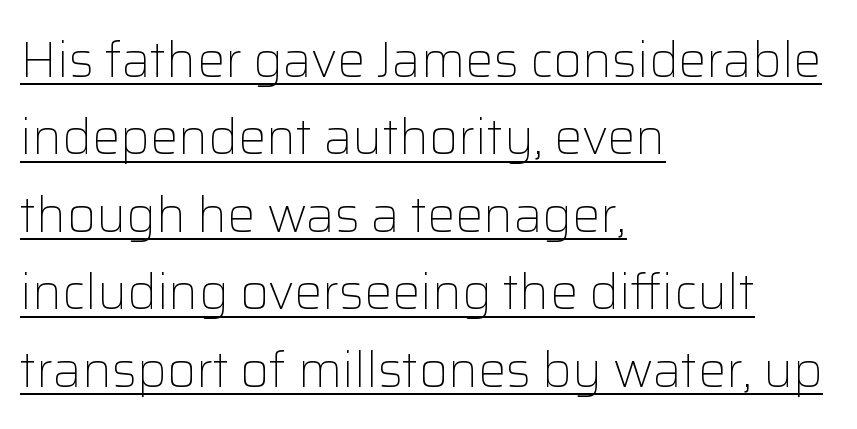
Q: Is the text bold? A: No.
Q: Is the text italic (slanted)? A: No, it is upright.
Q: Is the typeface a serif or a sans-serif typeface? A: Sans-serif.
Q: Is the text underlined? A: Yes.
Q: How is the paragraph aligned? A: Left-aligned.
Q: Is the spacing between letters normal or unusually wide? A: Normal.
Q: Is the spacing between lines tight, normal or loose? A: Normal.
Q: Width (condensed, normal, or wide)? A: Normal.
Q: Stroke contrast? A: Low.
Q: x-height? A: Medium.
Q: Monospaced? A: No.
